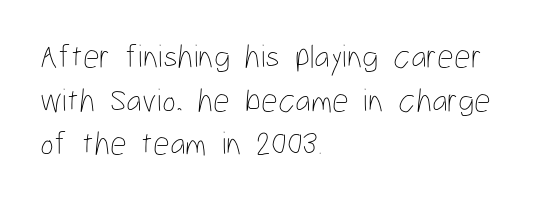
Type without underlining. Quick note: not italic, upright. No extra tracking has been applied to these lines. Caption: face not bold, strokes unweighted. Is the block centered? No — it sits flush against the left margin. You could not count columns in this text — the font is proportionally spaced.
